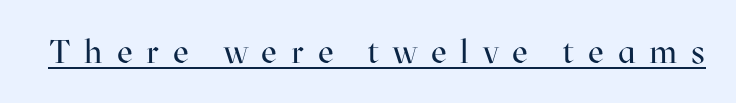
Q: Is the text bold? A: No.
Q: Is the text italic (slanted)? A: No, it is upright.
Q: Is the typeface a serif or a sans-serif typeface? A: Serif.
Q: Is the text underlined? A: Yes.
Q: Is the spacing between letters normal or unusually wide? A: Unusually wide.
Q: Width (condensed, normal, or wide)? A: Normal.
Q: Stroke contrast? A: High.
Q: x-height? A: Medium.
Q: Monospaced? A: No.
